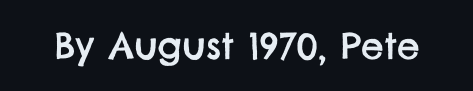
Q: Is the typeface a serif or a sans-serif typeface? A: Sans-serif.
Q: Is the text underlined? A: No.
Q: Is the spacing between letters normal or unusually wide? A: Normal.
Q: Width (condensed, normal, or wide)? A: Normal.
Q: Stroke contrast? A: Low.
Q: x-height? A: Large.
Q: Monospaced? A: No.
